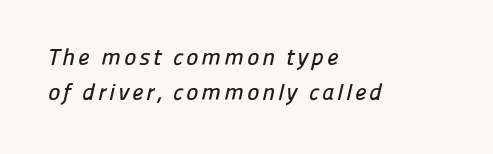
{"underline": "no", "align": "left", "line_spacing": "normal", "line_spacing_ratio": 1.53, "glyph_px": 23}
